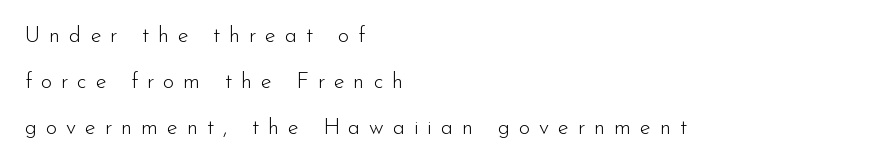
Q: Is the text bold? A: No.
Q: Is the text italic (slanted)? A: No, it is upright.
Q: Is the text underlined? A: No.
Q: How is the paragraph aligned? A: Left-aligned.
Q: Is the spacing between letters normal or unusually wide? A: Unusually wide.
Q: Is the spacing between lines tight, normal or loose? A: Loose.
